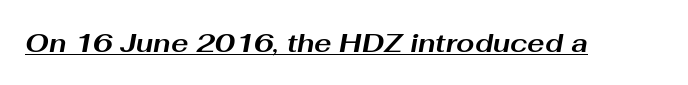
Tall strokes in this sample are angled rather than plumb. A continuous stroke trails under the words, as in a hyperlink. How heavy is the stroke? Heavy — this is a bold. There is no visible air inserted between adjacent glyphs.
